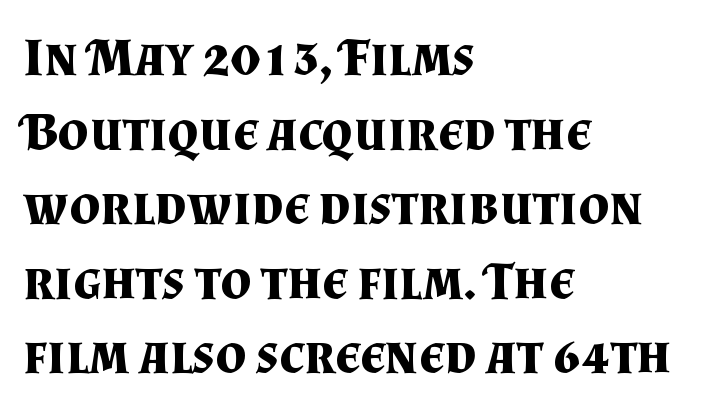
{"serif": "yes", "italic": "no", "bold": "yes", "weight": "bold", "width": "normal", "stroke_contrast": "medium", "x_height": "small", "monospaced": "no", "underline": "no", "align": "left", "line_spacing": "normal", "line_spacing_ratio": 1.38, "letter_spacing": "normal", "letter_spacing_em": 0.0, "glyph_px": 54}
